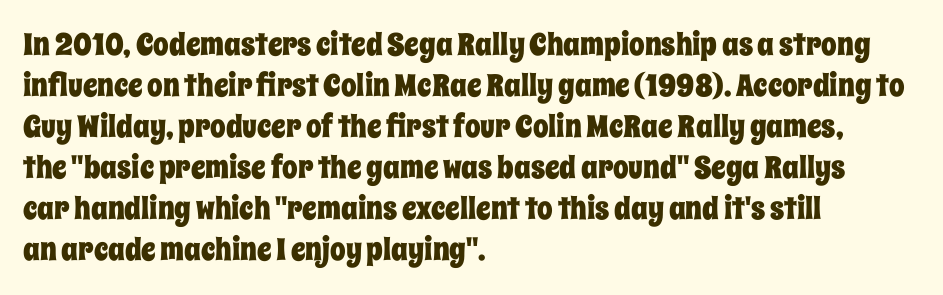
Q: Is the text italic (slanted)? A: No, it is upright.
Q: Is the text underlined? A: No.
Q: How is the paragraph aligned? A: Left-aligned.
Q: Is the spacing between letters normal or unusually wide? A: Normal.
Q: Is the spacing between lines tight, normal or loose? A: Normal.
Q: Width (condensed, normal, or wide)? A: Condensed.
Q: Stroke contrast? A: Low.
Q: x-height? A: Large.
Q: Monospaced? A: No.
